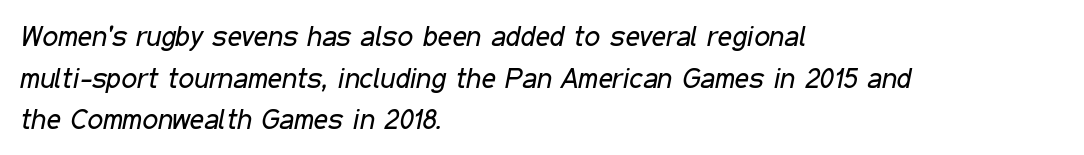
Q: Is the text bold? A: No.
Q: Is the text italic (slanted)? A: Yes, it leans right by about 11 degrees.
Q: Is the text underlined? A: No.
Q: How is the paragraph aligned? A: Left-aligned.
Q: Is the spacing between letters normal or unusually wide? A: Normal.
Q: Is the spacing between lines tight, normal or loose? A: Normal.
Q: Width (condensed, normal, or wide)? A: Condensed.
Q: Stroke contrast? A: Low.
Q: x-height? A: Medium.
Q: Monospaced? A: No.
